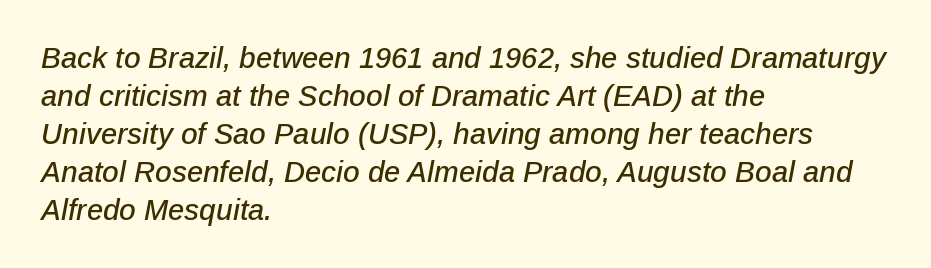
{"italic": "yes", "lean": "right", "slant_degrees": 12, "width": "normal", "stroke_contrast": "low", "x_height": "medium", "monospaced": "no", "underline": "no", "align": "left", "line_spacing": "normal", "line_spacing_ratio": 1.31, "letter_spacing": "normal", "letter_spacing_em": 0.0, "glyph_px": 29}
